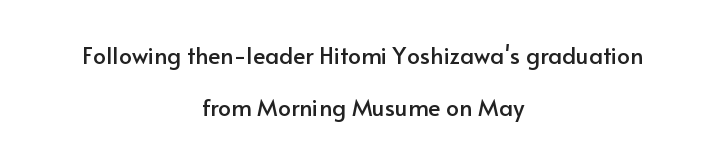
{"italic": "no", "underline": "no", "align": "center", "line_spacing": "loose", "line_spacing_ratio": 2.24, "letter_spacing": "normal", "letter_spacing_em": 0.0, "glyph_px": 23}
